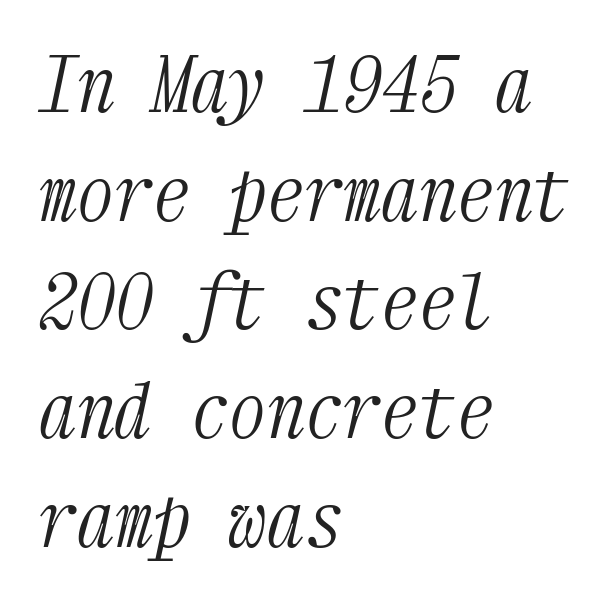
The image shows 76 px light, condensed serif type, italic (leaning right), monospaced; set left-aligned, normal line spacing (1.43x), normal letter spacing, not underlined; medium stroke contrast and a medium x-height.
